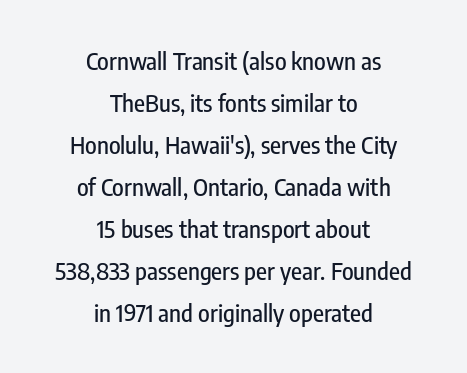
Line starts and ends both wander, symmetrically. The baseline area is clear. The letterforms sit shoulder to shoulder at normal distance. This sample uses an upright cut, with every glyph sitting square on the baseline.
